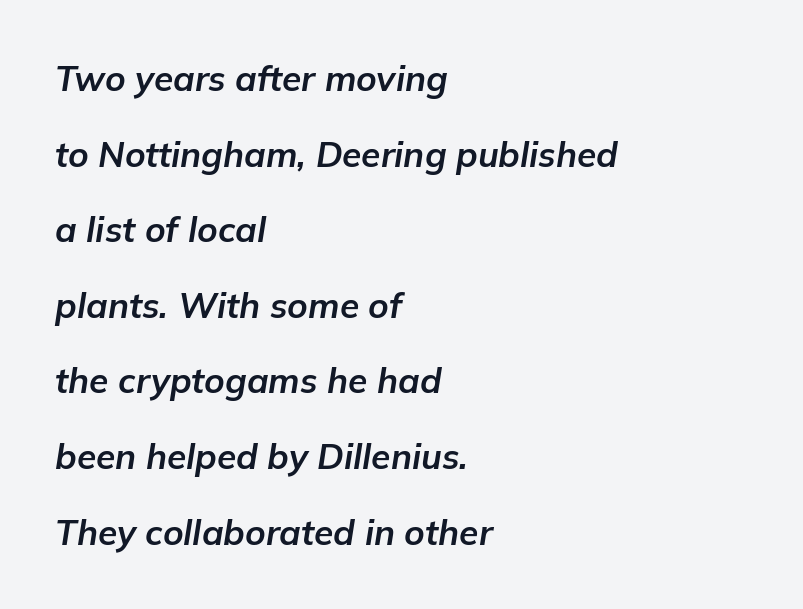
The image shows 35 px bold type, italic (leaning right); set left-aligned, loose line spacing (2.16x), normal letter spacing, not underlined; low stroke contrast and a medium x-height.
